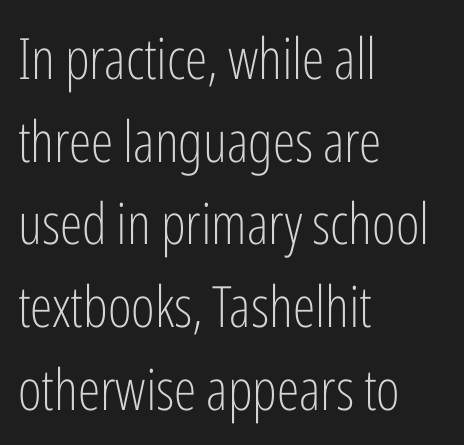
Q: Is the text bold? A: No.
Q: Is the text italic (slanted)? A: No, it is upright.
Q: Is the typeface a serif or a sans-serif typeface? A: Sans-serif.
Q: Is the text underlined? A: No.
Q: How is the paragraph aligned? A: Left-aligned.
Q: Is the spacing between letters normal or unusually wide? A: Normal.
Q: Is the spacing between lines tight, normal or loose? A: Normal.
Q: Width (condensed, normal, or wide)? A: Condensed.
Q: Stroke contrast? A: Low.
Q: x-height? A: Medium.
Q: Monospaced? A: No.
